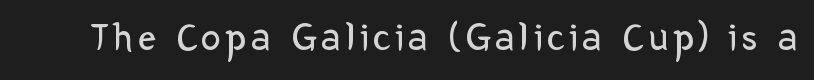
{"serif": "no", "italic": "no", "bold": "no", "weight": "regular", "width": "normal", "stroke_contrast": "low", "x_height": "medium", "monospaced": "no", "underline": "no", "glyph_px": 40}
